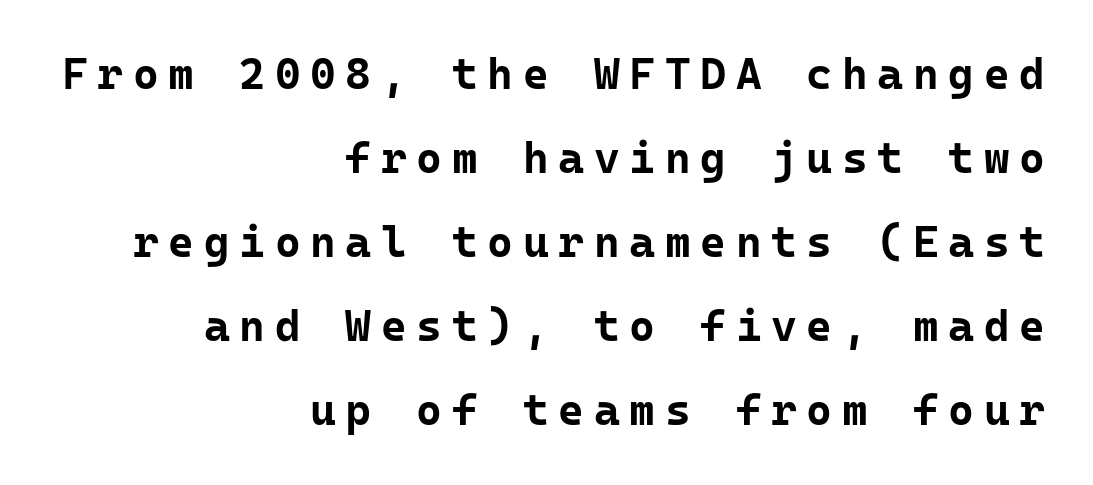
{"serif": "no", "italic": "no", "bold": "yes", "weight": "bold", "width": "normal", "stroke_contrast": "low", "x_height": "medium", "underline": "no", "align": "right", "line_spacing": "loose", "line_spacing_ratio": 1.91, "letter_spacing": "wide", "letter_spacing_em": 0.22, "glyph_px": 44}
